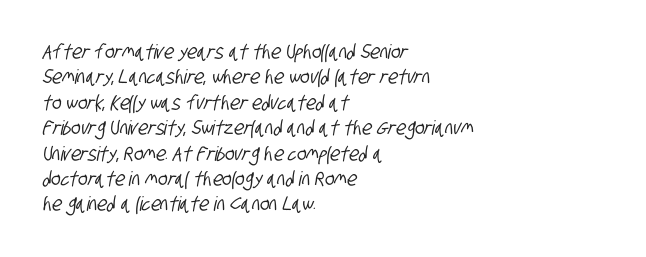
Q: Is the text underlined? A: No.
Q: How is the paragraph aligned? A: Left-aligned.
Q: Is the spacing between letters normal or unusually wide? A: Normal.
Q: Is the spacing between lines tight, normal or loose? A: Normal.
